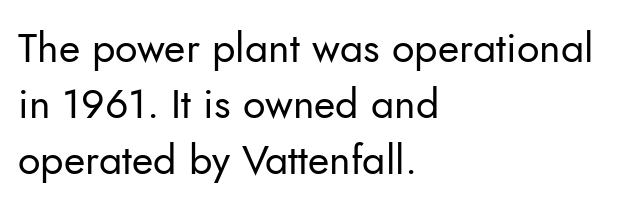
Do the characters align in a grid? No, the font is proportional. Typographically, this falls in the sans-serif category. Teacher's note: observe the even left margin — that is flush-left alignment. Glance below the letters and you will spot only blank space. A quiet, ordinary-to-light weight characterises the typeface. These lines sit exactly where default settings would place them.
